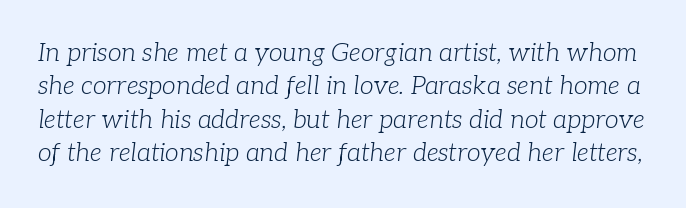
The image shows 25 px text type, italic (leaning right); set normal line spacing (1.34x), normal letter spacing, not underlined.
